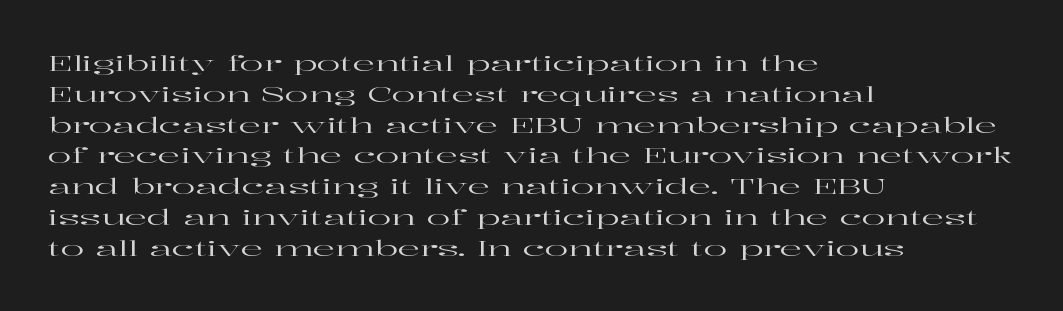
{"italic": "no", "underline": "no", "align": "left", "line_spacing": "normal", "line_spacing_ratio": 1.4, "letter_spacing": "normal", "letter_spacing_em": 0.0, "glyph_px": 22}
